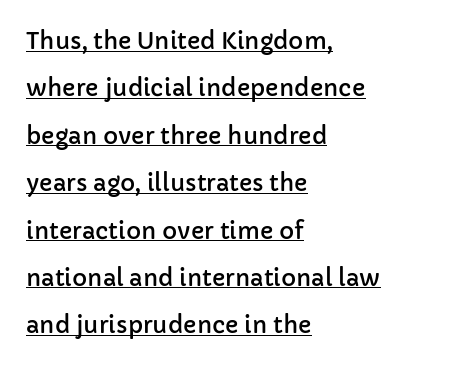
The image shows 23 px text type, upright; set left-aligned, loose line spacing (2.06x), normal letter spacing, underlined.
